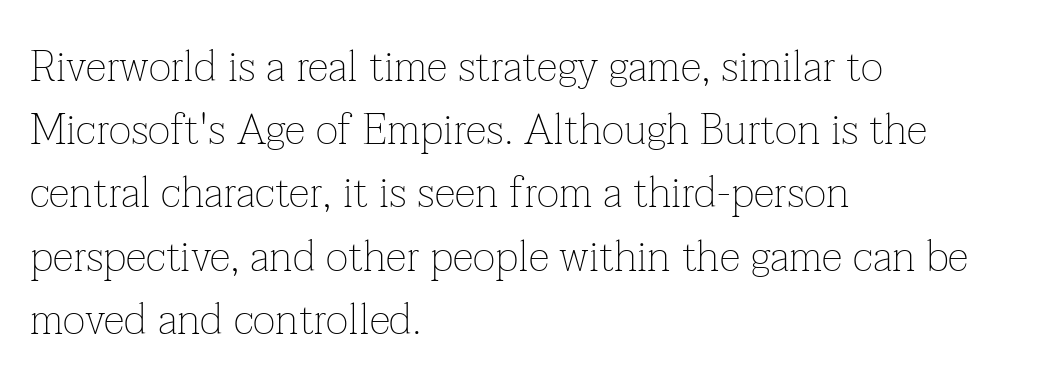
The image shows 43 px thin serif type, upright; set left-aligned, normal line spacing (1.47x), normal letter spacing, not underlined; low stroke contrast and a medium x-height.
